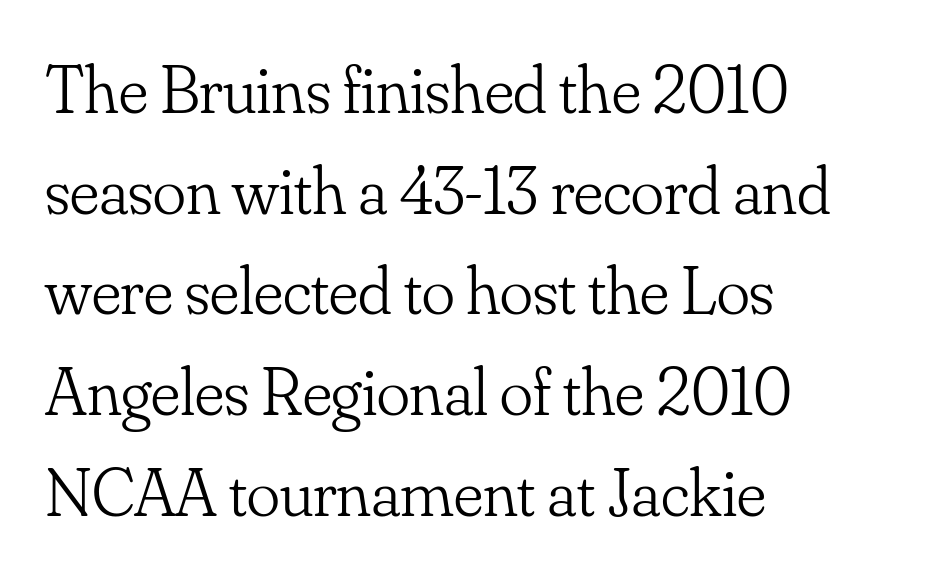
The image shows 69 px light serif type, upright; set left-aligned, normal line spacing (1.46x), normal letter spacing, not underlined; low stroke contrast and a small x-height.
